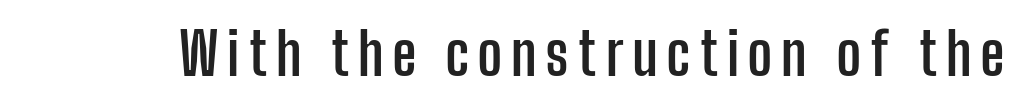
Tall strokes in this sample are plumb rather than angled. The rendering uses natural spacing where letterforms have individual widths. The space beneath each line is pristine and unruled. Each letter's strokes conclude bluntly, with no projecting serifs. Emphasis by weight is at full strength: bold.
